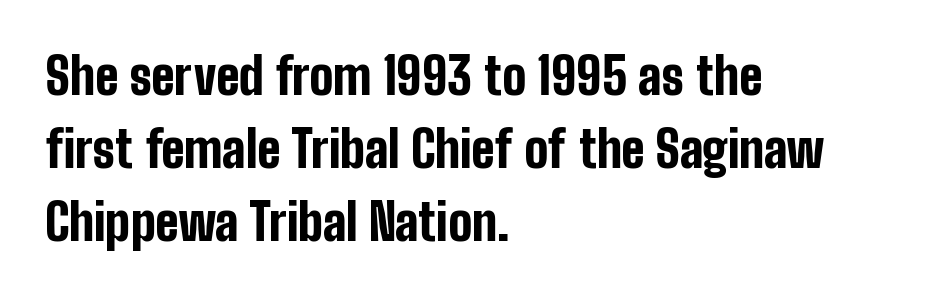
Weight check: bold — yes, fully. Horizontal alignment here is leftward, the default for most running prose. The tracking reads as untouched default to a designer's eye. Just letters on the line, the space beneath them empty. Line spacing here is normal.
